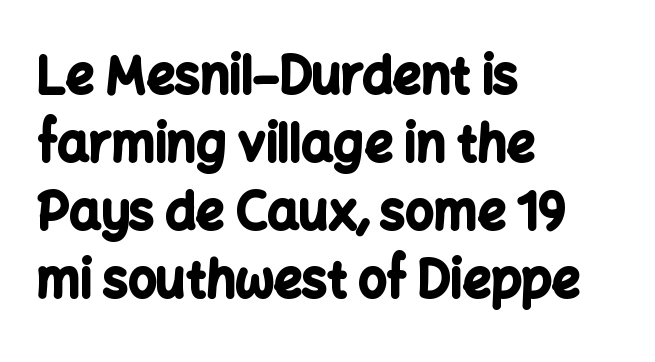
Q: Is the text bold? A: Yes.
Q: Is the text italic (slanted)? A: No, it is upright.
Q: Is the typeface a serif or a sans-serif typeface? A: Sans-serif.
Q: Is the text underlined? A: No.
Q: How is the paragraph aligned? A: Left-aligned.
Q: Is the spacing between letters normal or unusually wide? A: Normal.
Q: Is the spacing between lines tight, normal or loose? A: Normal.
Q: Width (condensed, normal, or wide)? A: Normal.
Q: Stroke contrast? A: Low.
Q: x-height? A: Medium.
Q: Monospaced? A: No.
